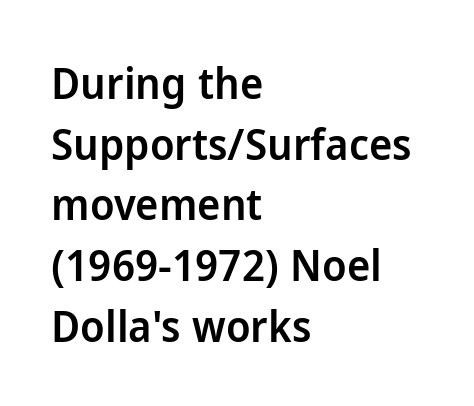
The image shows 44 px semibold sans-serif type, upright; set left-aligned, normal line spacing (1.38x), normal letter spacing, not underlined; low stroke contrast and a medium x-height.
